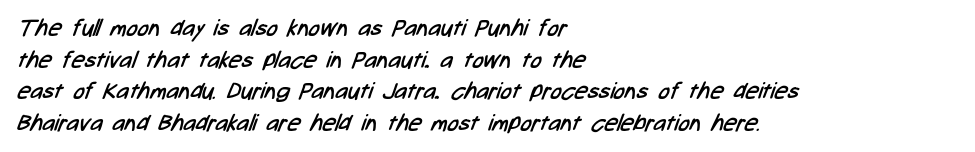
{"bold": "no", "underline": "no", "align": "left", "line_spacing": "normal", "line_spacing_ratio": 1.38, "letter_spacing": "normal", "letter_spacing_em": 0.0, "glyph_px": 23}
